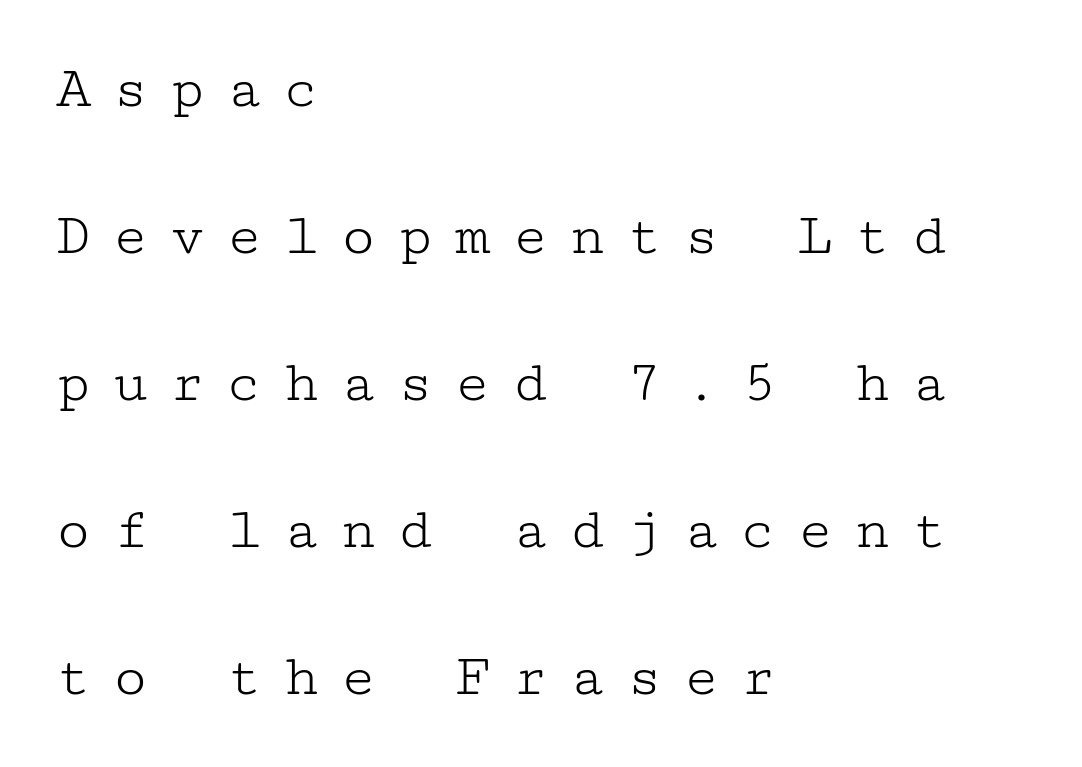
Q: Is the text bold? A: No.
Q: Is the text italic (slanted)? A: No, it is upright.
Q: Is the typeface a serif or a sans-serif typeface? A: Serif.
Q: Is the text underlined? A: No.
Q: How is the paragraph aligned? A: Left-aligned.
Q: Is the spacing between letters normal or unusually wide? A: Unusually wide.
Q: Is the spacing between lines tight, normal or loose? A: Loose.
Q: Width (condensed, normal, or wide)? A: Wide.
Q: Stroke contrast? A: Low.
Q: x-height? A: Medium.
